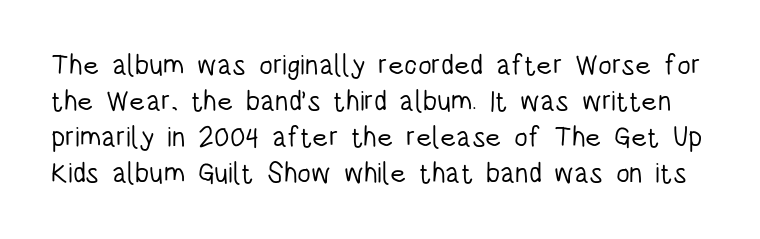
Q: Is the text bold? A: No.
Q: Is the text italic (slanted)? A: No, it is upright.
Q: Is the typeface a serif or a sans-serif typeface? A: Sans-serif.
Q: Is the text underlined? A: No.
Q: Is the spacing between letters normal or unusually wide? A: Normal.
Q: Is the spacing between lines tight, normal or loose? A: Normal.
Q: Width (condensed, normal, or wide)? A: Condensed.
Q: Stroke contrast? A: Low.
Q: x-height? A: Large.
Q: Monospaced? A: No.
